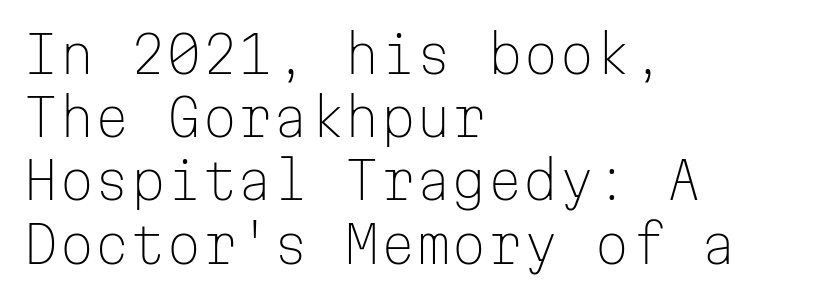
Q: Is the text bold? A: No.
Q: Is the text italic (slanted)? A: No, it is upright.
Q: Is the typeface a serif or a sans-serif typeface? A: Sans-serif.
Q: Is the text underlined? A: No.
Q: How is the paragraph aligned? A: Left-aligned.
Q: Is the spacing between letters normal or unusually wide? A: Normal.
Q: Width (condensed, normal, or wide)? A: Normal.
Q: Stroke contrast? A: Low.
Q: x-height? A: Medium.
Q: Monospaced? A: Yes.
